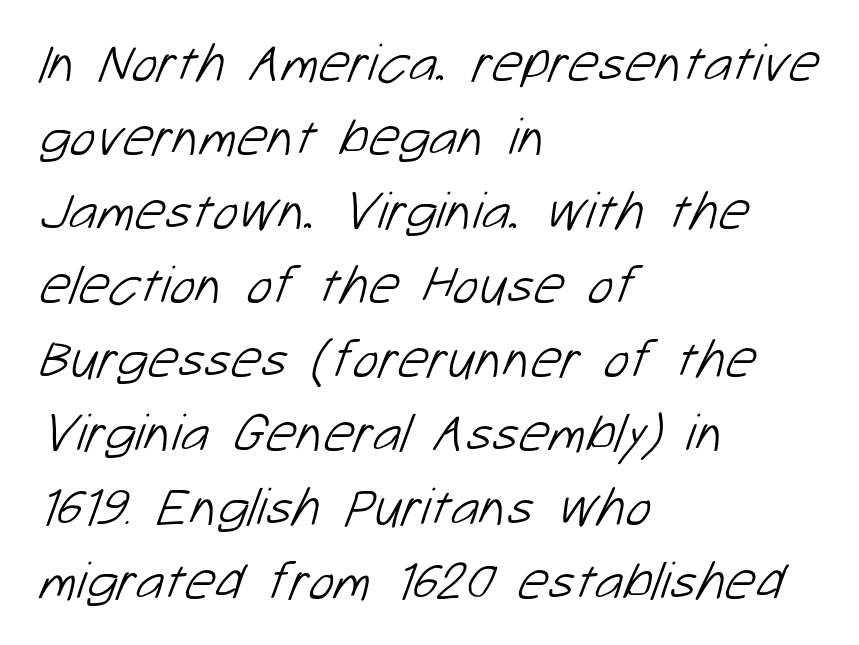
{"serif": "no", "bold": "no", "weight": "light", "width": "normal", "stroke_contrast": "low", "x_height": "medium", "monospaced": "no", "underline": "no", "align": "left", "line_spacing": "normal", "line_spacing_ratio": 1.37, "letter_spacing": "normal", "letter_spacing_em": 0.0, "glyph_px": 54}
